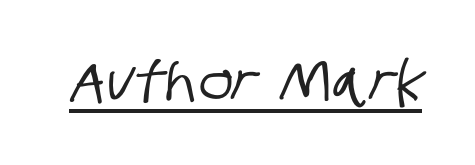
The image shows 56 px condensed sans-serif type; set normal letter spacing, underlined; low stroke contrast and a large x-height.
